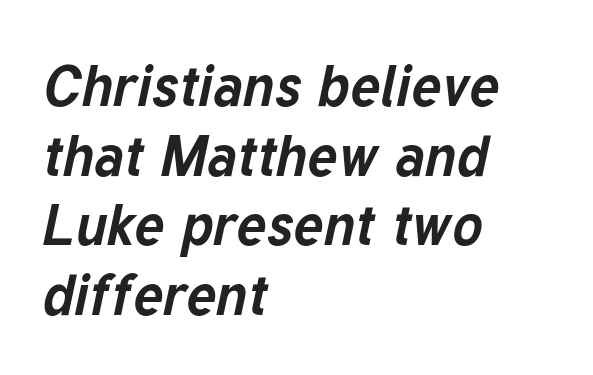
{"italic": "yes", "lean": "right", "slant_degrees": 12, "bold": "yes", "weight": "bold", "width": "normal", "stroke_contrast": "low", "x_height": "medium", "monospaced": "no", "underline": "no", "align": "left", "line_spacing_ratio": 1.22, "letter_spacing": "normal", "letter_spacing_em": 0.0, "glyph_px": 57}
